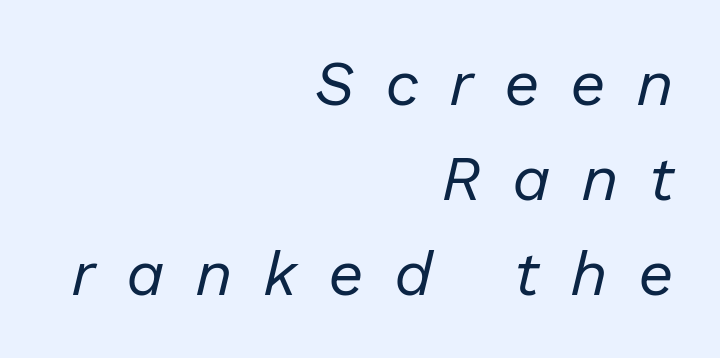
Q: Is the text bold? A: No.
Q: Is the text italic (slanted)? A: Yes, it leans right by about 13 degrees.
Q: Is the text underlined? A: No.
Q: How is the paragraph aligned? A: Right-aligned.
Q: Is the spacing between letters normal or unusually wide? A: Unusually wide.
Q: Is the spacing between lines tight, normal or loose? A: Normal.
Q: Width (condensed, normal, or wide)? A: Normal.
Q: Stroke contrast? A: Low.
Q: x-height? A: Medium.
Q: Monospaced? A: No.
